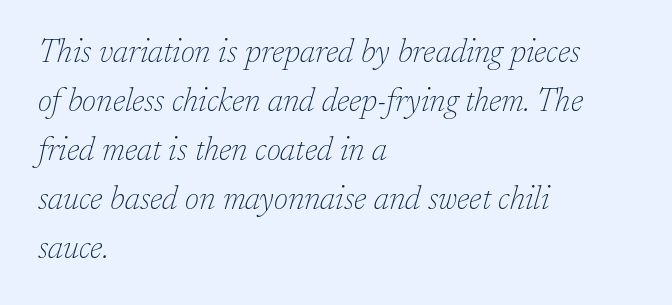
{"serif": "yes", "italic": "yes", "lean": "right", "slant_degrees": 17, "bold": "no", "weight": "thin", "width": "normal", "stroke_contrast": "low", "x_height": "medium", "monospaced": "no", "underline": "no", "align": "left", "line_spacing": "normal", "line_spacing_ratio": 1.53, "letter_spacing": "normal", "letter_spacing_em": 0.0, "glyph_px": 32}
